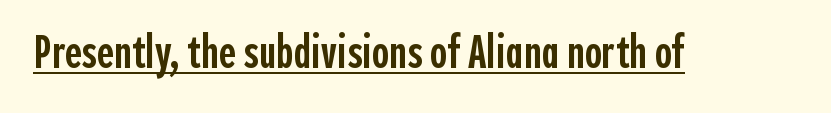
{"serif": "no", "italic": "no", "bold": "semi", "weight": "semibold", "width": "condensed", "x_height": "medium", "monospaced": "no", "underline": "yes", "letter_spacing": "normal", "letter_spacing_em": 0.0, "glyph_px": 46}
